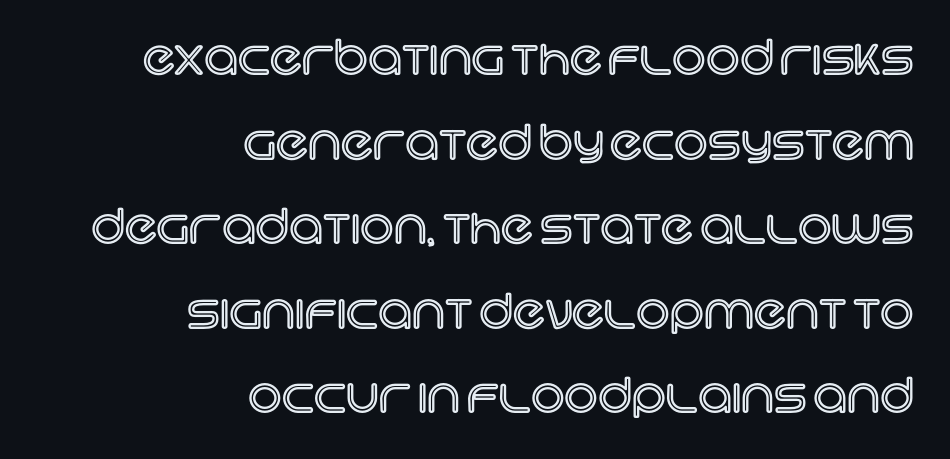
The setting favours the right margin, as signatures and pull-quotes sometimes do. This rendering leaves character spacing at its baseline value. The lettering holds an erect, upright posture throughout. Here the designer chose a conventional face with non-uniform glyph widths. Words float on clear page, feet unadorned.
